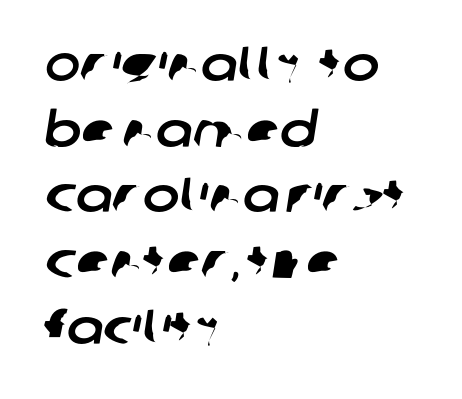
Q: Is the typeface a serif or a sans-serif typeface? A: Sans-serif.
Q: Is the text underlined? A: No.
Q: How is the paragraph aligned? A: Left-aligned.
Q: Is the spacing between letters normal or unusually wide? A: Normal.
Q: Is the spacing between lines tight, normal or loose? A: Normal.
Q: Width (condensed, normal, or wide)? A: Normal.
Q: Stroke contrast? A: Low.
Q: x-height? A: Large.
Q: Monospaced? A: No.
